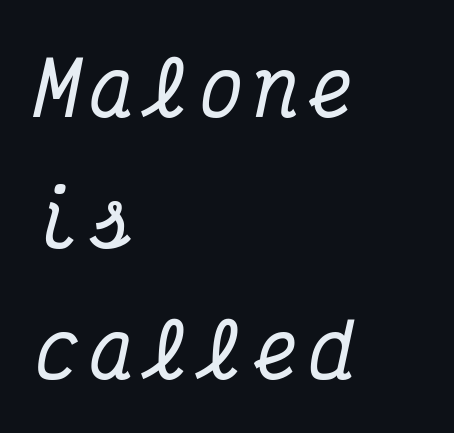
Q: Is the text italic (slanted)? A: Yes, it leans right by about 12 degrees.
Q: Is the typeface a serif or a sans-serif typeface? A: Serif.
Q: Is the text underlined? A: No.
Q: How is the paragraph aligned? A: Left-aligned.
Q: Width (condensed, normal, or wide)? A: Condensed.
Q: Stroke contrast? A: Medium.
Q: x-height? A: Medium.
Q: Monospaced? A: Yes.
